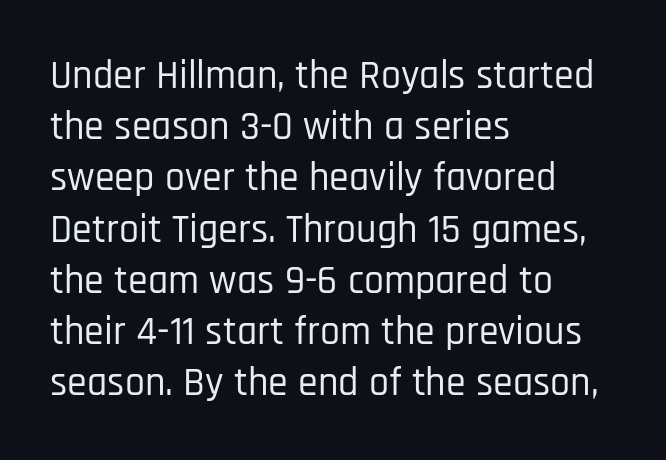
Q: Is the text italic (slanted)? A: No, it is upright.
Q: Is the typeface a serif or a sans-serif typeface? A: Sans-serif.
Q: Is the text underlined? A: No.
Q: How is the paragraph aligned? A: Left-aligned.
Q: Is the spacing between letters normal or unusually wide? A: Normal.
Q: Is the spacing between lines tight, normal or loose? A: Normal.
Q: Width (condensed, normal, or wide)? A: Condensed.
Q: Stroke contrast? A: Low.
Q: x-height? A: Large.
Q: Monospaced? A: No.
